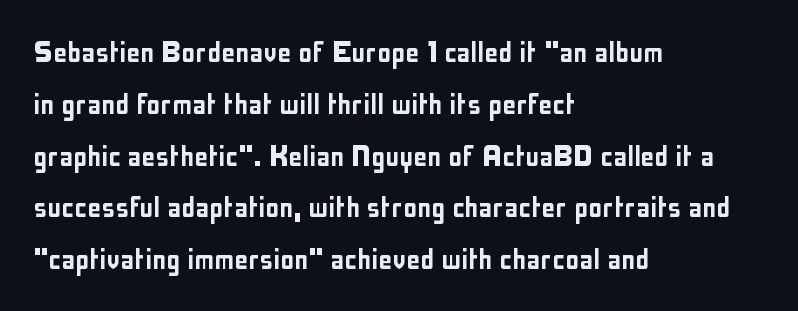
The image shows 35 px condensed sans-serif type, upright; set left-aligned, normal line spacing (1.48x), normal letter spacing, not underlined; low stroke contrast and a medium x-height.
